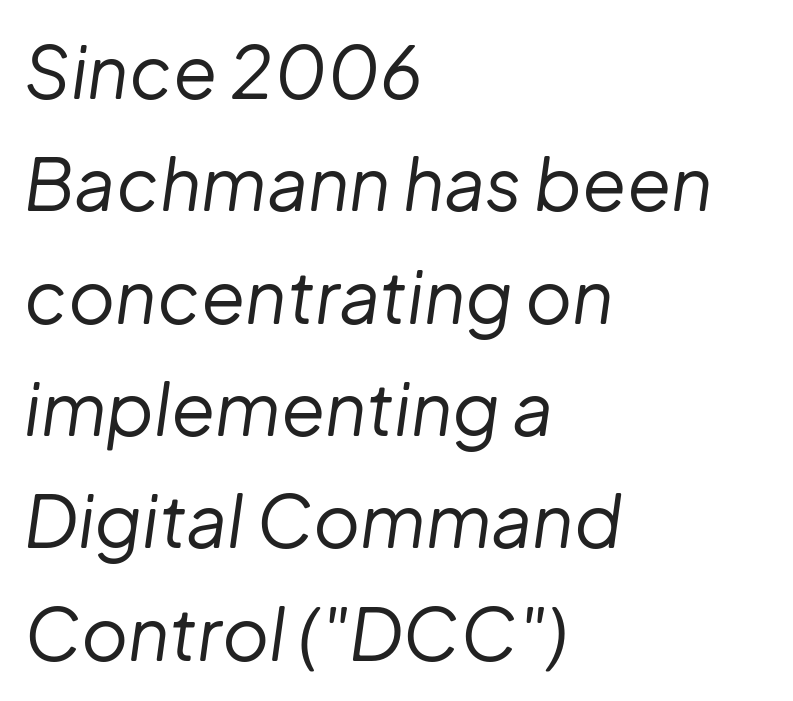
The image shows 72 px regular-weight type, italic (leaning right); set left-aligned, normal line spacing (1.56x), normal letter spacing, not underlined; low stroke contrast and a medium x-height.
